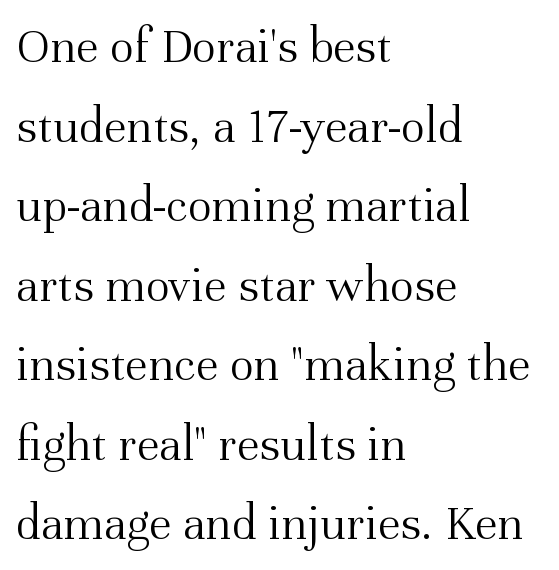
The image shows 51 px light serif type, upright; set left-aligned, normal line spacing (1.56x), normal letter spacing, not underlined; medium stroke contrast and a medium x-height.
